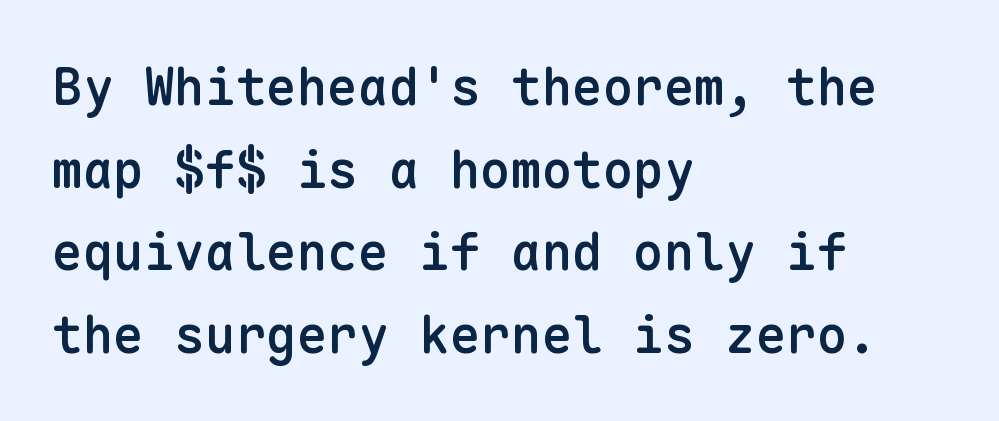
{"serif": "no", "italic": "no", "bold": "semi", "weight": "semibold", "width": "normal", "stroke_contrast": "low", "x_height": "medium", "monospaced": "yes", "underline": "no", "align": "left", "line_spacing": "normal", "line_spacing_ratio": 1.62, "letter_spacing": "normal", "letter_spacing_em": 0.0, "glyph_px": 51}
